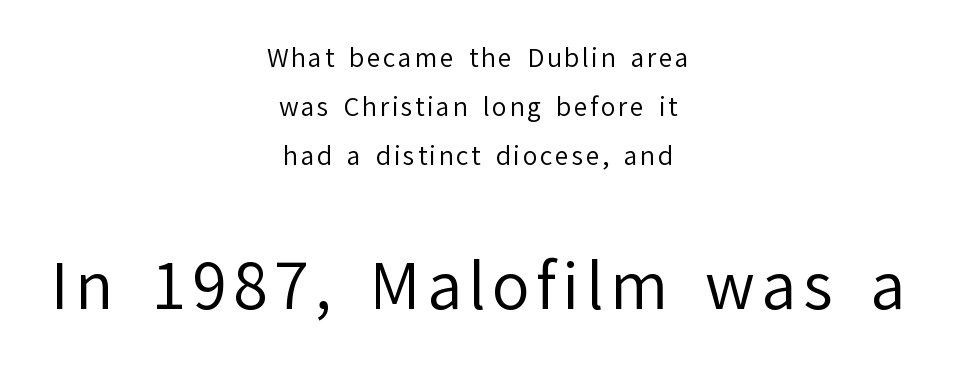
Q: Is the text bold? A: No.
Q: Is the text italic (slanted)? A: No, it is upright.
Q: Is the typeface a serif or a sans-serif typeface? A: Sans-serif.
Q: Is the text underlined? A: No.
Q: How is the paragraph aligned? A: Centered.
Q: Is the spacing between lines tight, normal or loose? A: Loose.
Q: Which block of text is set in a larger size, the first (top) or the second (bottom)? A: The second (bottom) one.
Q: Width (condensed, normal, or wide)? A: Normal.
Q: Stroke contrast? A: Low.
Q: x-height? A: Medium.
Q: Monospaced? A: No.
